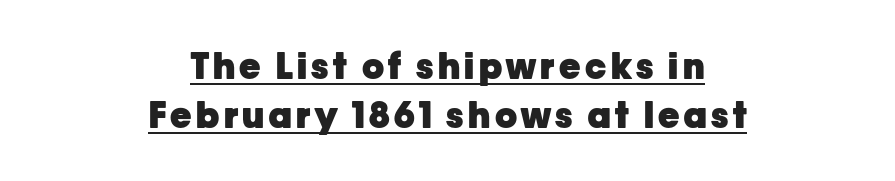
{"serif": "no", "italic": "no", "bold": "yes", "weight": "heavy", "width": "normal", "stroke_contrast": "low", "x_height": "medium", "monospaced": "no", "underline": "yes", "align": "center", "line_spacing": "normal", "line_spacing_ratio": 1.37, "glyph_px": 36}
